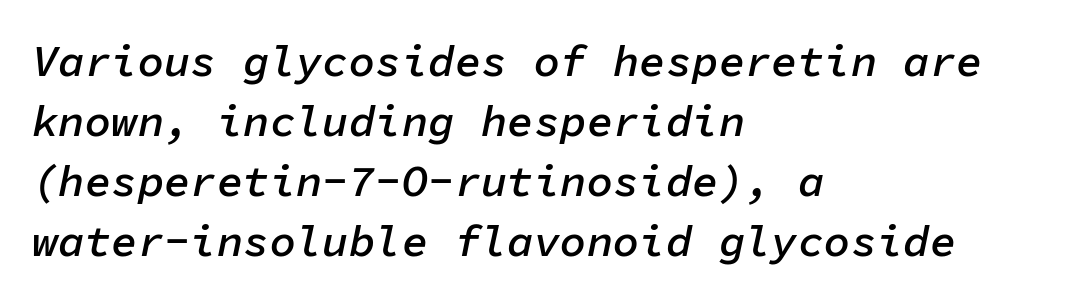
The font is running at a semibold setting, under full bold. Caption: multi-line text, flush left, ragged right. Between one letter and the next there's only the usual sliver of space. In terms of posture, this sample is oblique. The area under the type is left untouched. Is there much room between lines? A standard amount, neither cramped nor airy.
